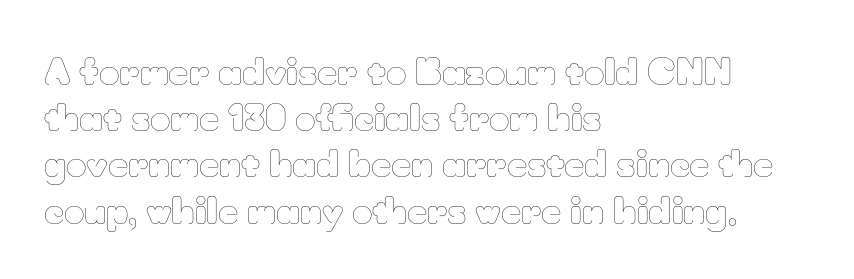
The image shows 35 px thin type, upright; set left-aligned, normal line spacing (1.32x), normal letter spacing, not underlined; low stroke contrast and a small x-height.
